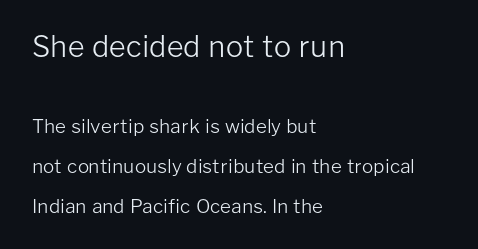
Q: Is the text bold? A: No.
Q: Is the text italic (slanted)? A: No, it is upright.
Q: Is the typeface a serif or a sans-serif typeface? A: Sans-serif.
Q: Is the text underlined? A: No.
Q: How is the paragraph aligned? A: Left-aligned.
Q: Is the spacing between letters normal or unusually wide? A: Normal.
Q: Is the spacing between lines tight, normal or loose? A: Loose.
Q: Which block of text is set in a larger size, the first (top) or the second (bottom)? A: The first (top) one.
Q: Width (condensed, normal, or wide)? A: Normal.
Q: Stroke contrast? A: Low.
Q: x-height? A: Medium.
Q: Monospaced? A: No.
